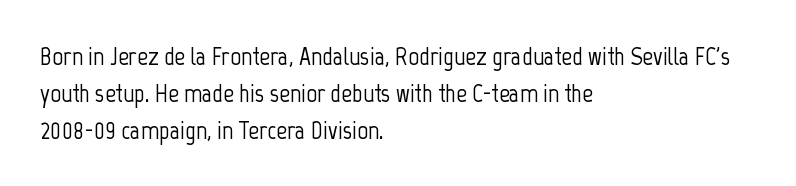
{"italic": "no", "underline": "no", "align": "left", "line_spacing": "normal", "line_spacing_ratio": 1.42, "letter_spacing": "normal", "letter_spacing_em": 0.0, "glyph_px": 26}
